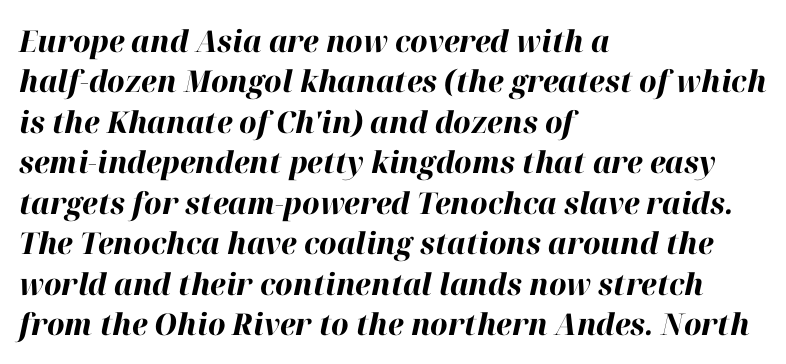
Q: Is the text bold? A: Yes.
Q: Is the text italic (slanted)? A: Yes, it leans right by about 12 degrees.
Q: Is the text underlined? A: No.
Q: How is the paragraph aligned? A: Left-aligned.
Q: Is the spacing between letters normal or unusually wide? A: Normal.
Q: Is the spacing between lines tight, normal or loose? A: Normal.
Q: Width (condensed, normal, or wide)? A: Normal.
Q: Stroke contrast? A: High.
Q: x-height? A: Medium.
Q: Monospaced? A: No.
